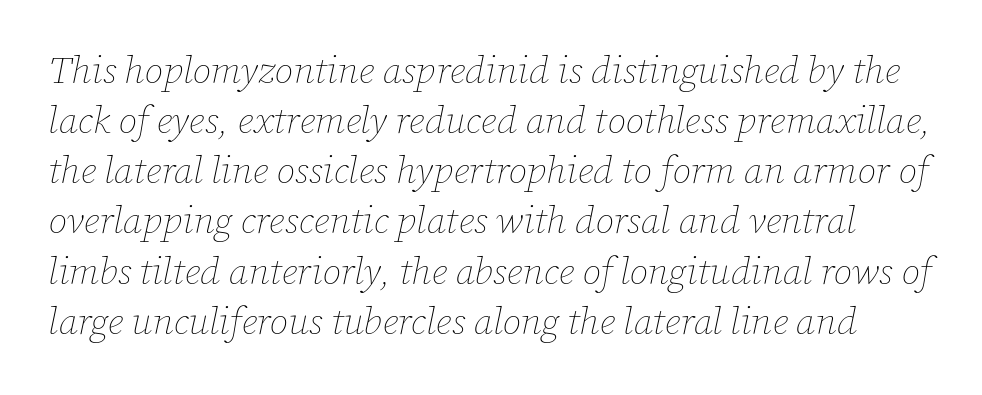
{"italic": "yes", "lean": "right", "slant_degrees": 12, "bold": "no", "weight": "thin", "width": "normal", "stroke_contrast": "low", "x_height": "medium", "monospaced": "no", "underline": "no", "line_spacing": "normal", "line_spacing_ratio": 1.32, "letter_spacing": "normal", "letter_spacing_em": 0.0, "glyph_px": 38}
